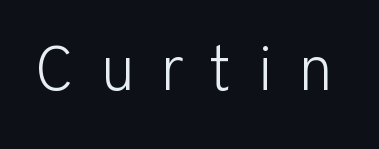
The image shows 63 px light sans-serif type, upright; set unusually wide letter spacing (+0.4 em), not underlined; low stroke contrast and a medium x-height.
